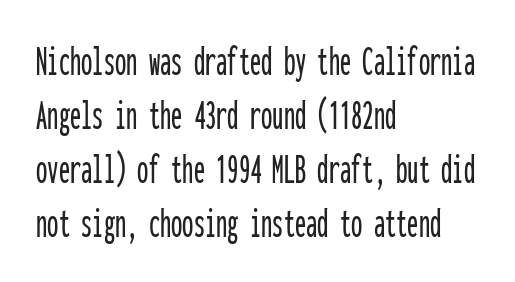
Q: Is the text italic (slanted)? A: No, it is upright.
Q: Is the typeface a serif or a sans-serif typeface? A: Sans-serif.
Q: Is the text underlined? A: No.
Q: How is the paragraph aligned? A: Left-aligned.
Q: Is the spacing between letters normal or unusually wide? A: Normal.
Q: Width (condensed, normal, or wide)? A: Condensed.
Q: Stroke contrast? A: Low.
Q: x-height? A: Medium.
Q: Monospaced? A: Yes.
